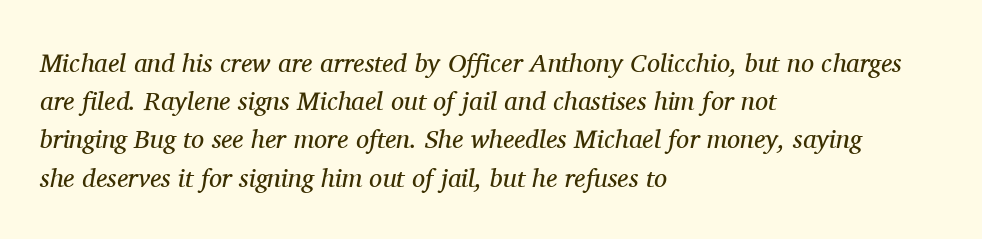
The image shows 26 px text type, italic (leaning right); set left-aligned, normal line spacing (1.47x), normal letter spacing, not underlined.
